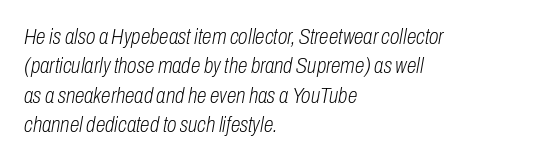
Q: Is the text bold? A: No.
Q: Is the text italic (slanted)? A: Yes, it leans right by about 10 degrees.
Q: Is the text underlined? A: No.
Q: How is the paragraph aligned? A: Left-aligned.
Q: Is the spacing between letters normal or unusually wide? A: Normal.
Q: Is the spacing between lines tight, normal or loose? A: Normal.
